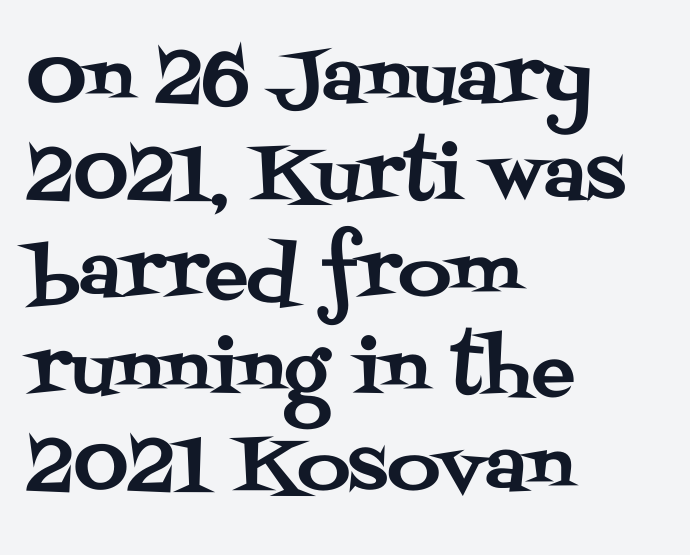
This sample is left-justified, so line endings fall wherever the words run out. Nobody touched the tracking dial on this one. This is roman type, the default non-slanted kind. The glyphs in this specimen are seriffed.
